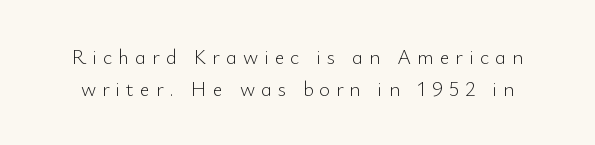
Q: Is the text bold? A: No.
Q: Is the text italic (slanted)? A: No, it is upright.
Q: Is the text underlined? A: No.
Q: Is the spacing between letters normal or unusually wide? A: Unusually wide.
Q: Is the spacing between lines tight, normal or loose? A: Normal.
